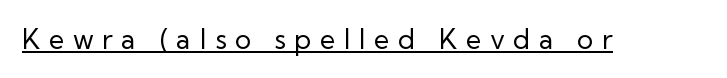
Q: Is the text bold? A: No.
Q: Is the text italic (slanted)? A: No, it is upright.
Q: Is the text underlined? A: Yes.
Q: Is the spacing between letters normal or unusually wide? A: Unusually wide.
